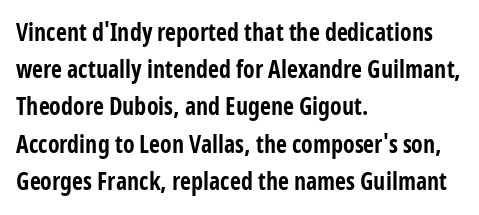
The passage shown has conventional tracking throughout. Underline: absent. The lines in this sample share a left origin and differ only in where they stop. These lines carry a lot of weight — the face is fully bold. Leading: standard. Characters remain perfectly vertical along every line.
